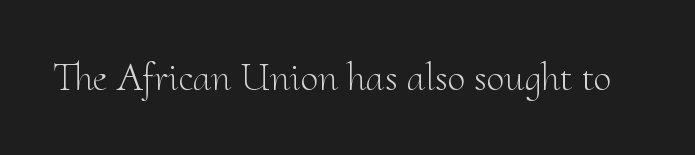
The image shows 40 px light serif type, upright; set normal letter spacing, not underlined; medium stroke contrast and a small x-height.
